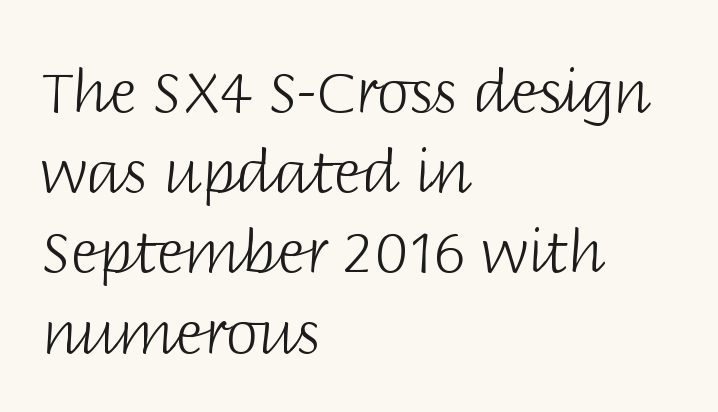
You can tell it's not italic because the verticals are truly vertical. Is there much room between lines? A standard amount, neither cramped nor airy. Examine the stroke ends and you'll find no serifs. Do the characters align in a grid? No, the font is proportional.
